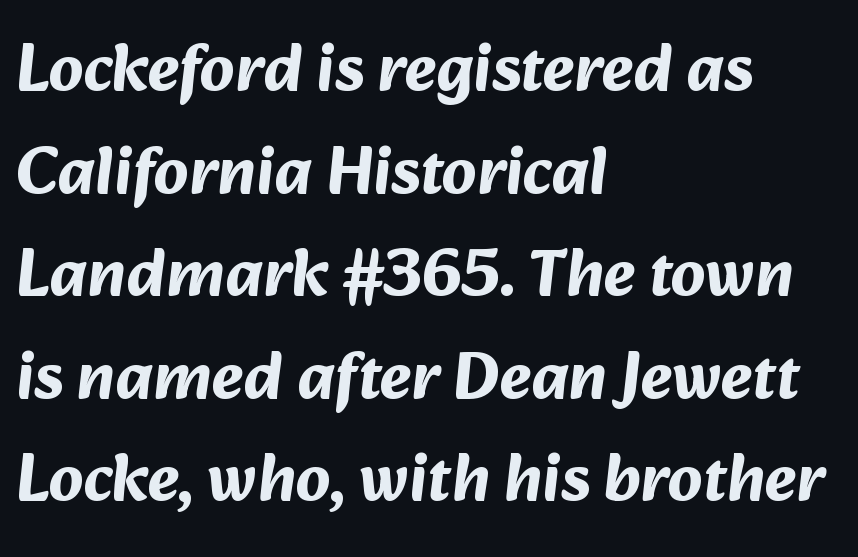
The paragraph has a hard left edge and a soft right edge. In terms of letterform style, serifs are entirely absent. Stroke thickness is high; the sample reads as a true bold. A typesetter would call this zero additional tracking. Glance below the letters and you will spot only blank space.
